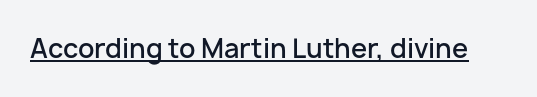
The image shows 26 px text type, upright; set normal letter spacing, underlined.
